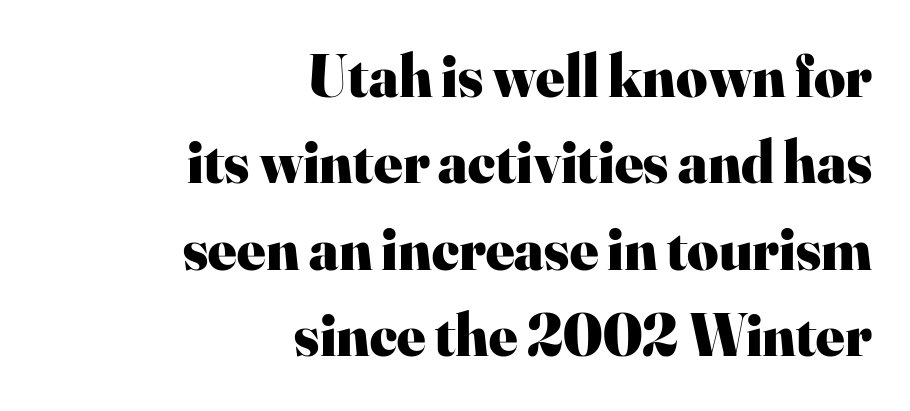
Q: Is the text bold? A: Yes.
Q: Is the text italic (slanted)? A: No, it is upright.
Q: Is the typeface a serif or a sans-serif typeface? A: Serif.
Q: Is the text underlined? A: No.
Q: How is the paragraph aligned? A: Right-aligned.
Q: Is the spacing between letters normal or unusually wide? A: Normal.
Q: Is the spacing between lines tight, normal or loose? A: Normal.
Q: Width (condensed, normal, or wide)? A: Normal.
Q: Stroke contrast? A: High.
Q: x-height? A: Small.
Q: Monospaced? A: No.
